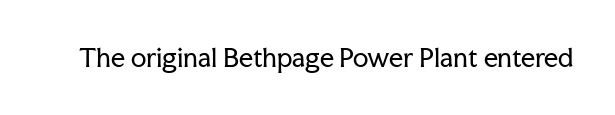
Q: Is the text bold? A: No.
Q: Is the text italic (slanted)? A: No, it is upright.
Q: Is the text underlined? A: No.
Q: Is the spacing between letters normal or unusually wide? A: Normal.
